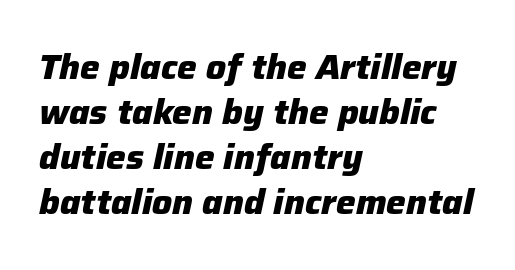
{"italic": "yes", "lean": "right", "slant_degrees": 12, "bold": "yes", "weight": "heavy", "width": "normal", "stroke_contrast": "low", "x_height": "medium", "monospaced": "no", "underline": "no", "align": "left", "line_spacing": "normal", "line_spacing_ratio": 1.29, "letter_spacing": "normal", "letter_spacing_em": 0.0, "glyph_px": 35}
